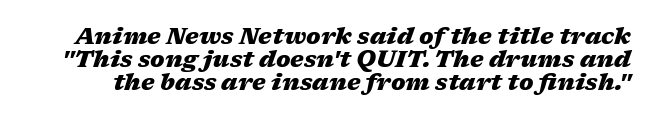
Q: Is the text bold? A: Yes.
Q: Is the text italic (slanted)? A: Yes, it leans right by about 17 degrees.
Q: Is the text underlined? A: No.
Q: Is the spacing between letters normal or unusually wide? A: Normal.
Q: Is the spacing between lines tight, normal or loose? A: Tight.
